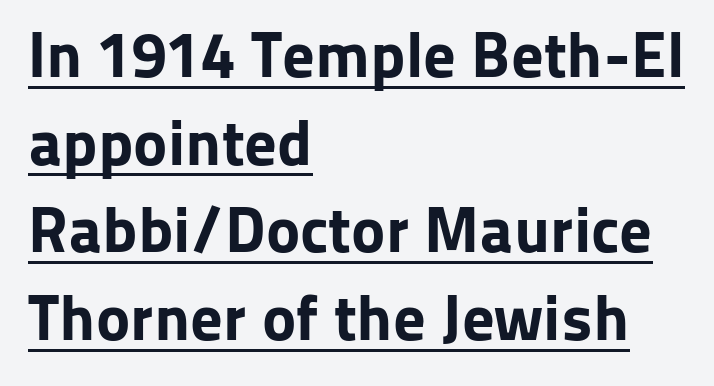
{"serif": "no", "italic": "no", "bold": "yes", "weight": "bold", "width": "normal", "stroke_contrast": "low", "x_height": "medium", "monospaced": "no", "underline": "yes", "align": "left", "line_spacing": "normal", "line_spacing_ratio": 1.35, "letter_spacing": "normal", "letter_spacing_em": 0.0, "glyph_px": 65}
